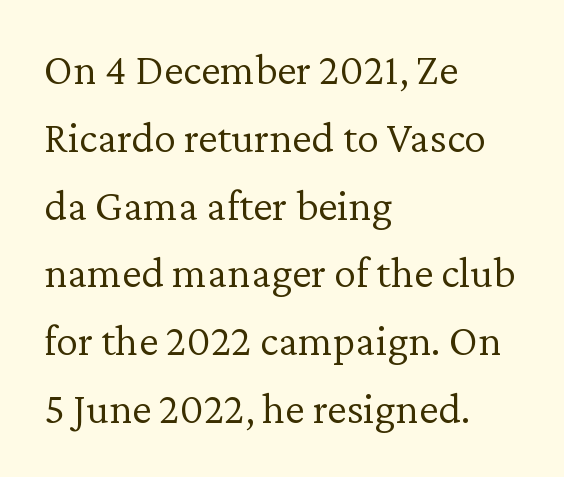
{"serif": "yes", "italic": "no", "bold": "no", "weight": "light", "width": "normal", "stroke_contrast": "low", "x_height": "medium", "monospaced": "no", "underline": "no", "align": "left", "line_spacing": "normal", "line_spacing_ratio": 1.54, "letter_spacing": "normal", "letter_spacing_em": 0.0, "glyph_px": 44}
